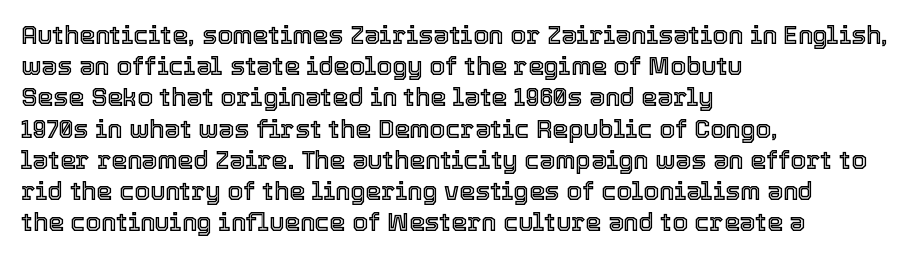
If you drew a line through each stem, it would be perfectly vertical. Leading: standard. The setting favours the left margin, as ordinary paragraphs usually do. Nobody touched the tracking dial on this one. Lines of text with bare space underneath.
